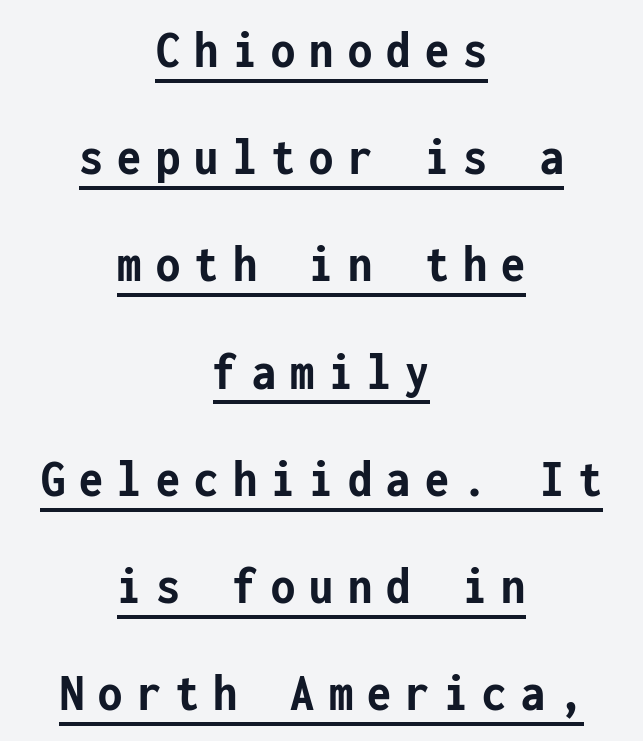
Q: Is the text bold? A: Yes.
Q: Is the text italic (slanted)? A: No, it is upright.
Q: Is the typeface a serif or a sans-serif typeface? A: Sans-serif.
Q: Is the text underlined? A: Yes.
Q: How is the paragraph aligned? A: Centered.
Q: Is the spacing between letters normal or unusually wide? A: Unusually wide.
Q: Is the spacing between lines tight, normal or loose? A: Loose.
Q: Width (condensed, normal, or wide)? A: Condensed.
Q: Stroke contrast? A: Low.
Q: x-height? A: Medium.
Q: Monospaced? A: Yes.
